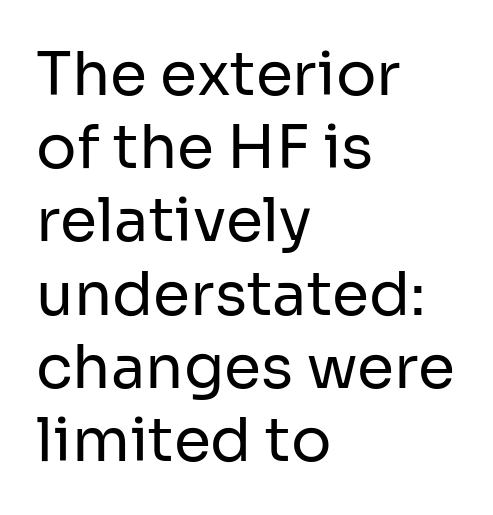
Q: Is the text bold? A: No.
Q: Is the text italic (slanted)? A: No, it is upright.
Q: Is the typeface a serif or a sans-serif typeface? A: Sans-serif.
Q: Is the text underlined? A: No.
Q: How is the paragraph aligned? A: Left-aligned.
Q: Is the spacing between letters normal or unusually wide? A: Normal.
Q: Width (condensed, normal, or wide)? A: Normal.
Q: Stroke contrast? A: Low.
Q: x-height? A: Medium.
Q: Monospaced? A: No.
